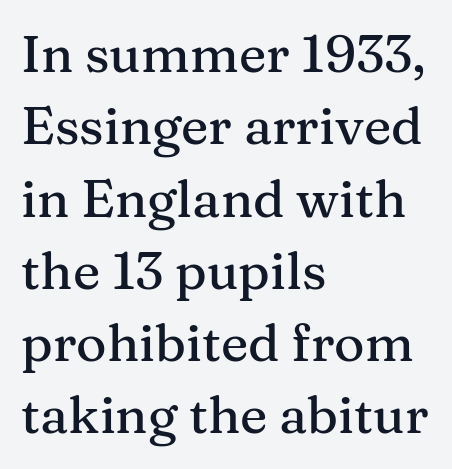
The image shows 52 px serif type, upright; set left-aligned, normal line spacing (1.39x), normal letter spacing, not underlined; medium stroke contrast and a medium x-height.
